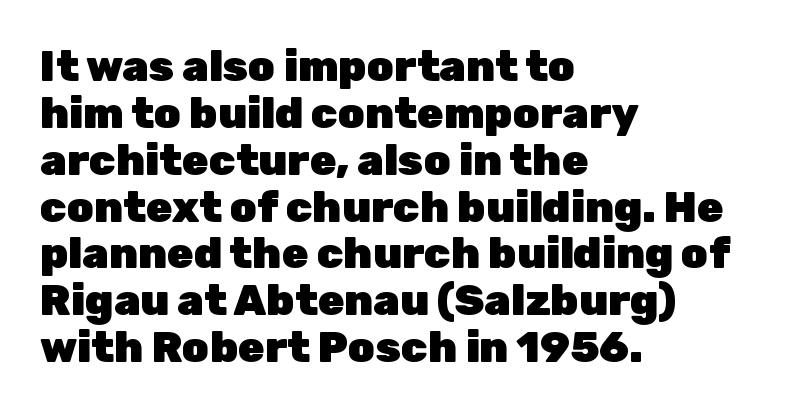
Q: Is the text bold? A: Yes.
Q: Is the text italic (slanted)? A: No, it is upright.
Q: Is the typeface a serif or a sans-serif typeface? A: Sans-serif.
Q: Is the text underlined? A: No.
Q: How is the paragraph aligned? A: Left-aligned.
Q: Is the spacing between letters normal or unusually wide? A: Normal.
Q: Is the spacing between lines tight, normal or loose? A: Tight.
Q: Width (condensed, normal, or wide)? A: Normal.
Q: Stroke contrast? A: Low.
Q: x-height? A: Medium.
Q: Monospaced? A: No.
